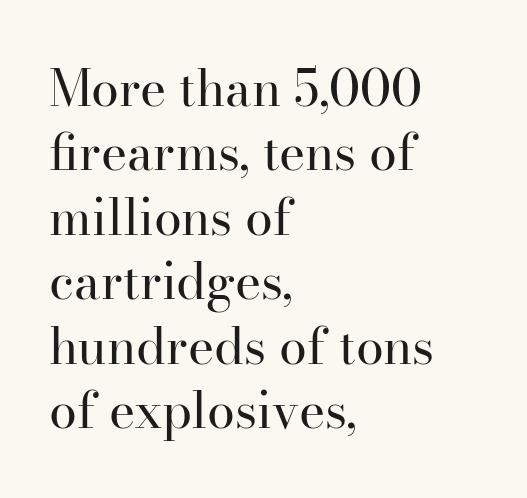
Q: Is the text bold? A: No.
Q: Is the text italic (slanted)? A: No, it is upright.
Q: Is the typeface a serif or a sans-serif typeface? A: Serif.
Q: Is the text underlined? A: No.
Q: How is the paragraph aligned? A: Left-aligned.
Q: Is the spacing between letters normal or unusually wide? A: Normal.
Q: Is the spacing between lines tight, normal or loose? A: Normal.
Q: Width (condensed, normal, or wide)? A: Normal.
Q: Stroke contrast? A: High.
Q: x-height? A: Small.
Q: Monospaced? A: No.
